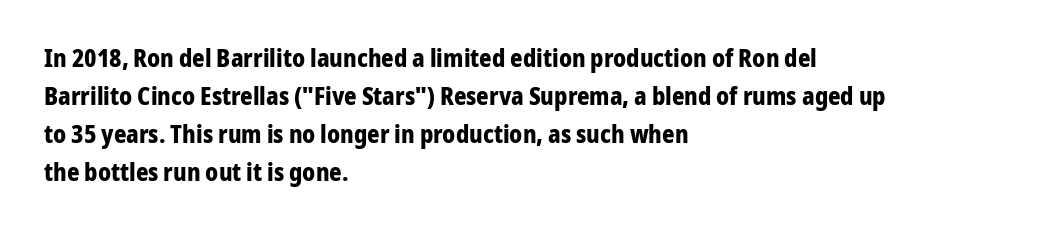
{"italic": "no", "bold": "yes", "underline": "no", "align": "left", "line_spacing": "normal", "line_spacing_ratio": 1.59, "letter_spacing": "normal", "letter_spacing_em": 0.0, "glyph_px": 24}
